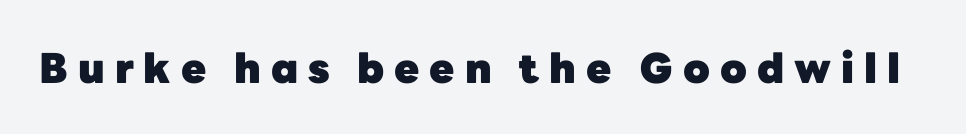
The image shows 41 px heavy sans-serif type, upright; set unusually wide letter spacing (+0.24 em), not underlined; low stroke contrast and a medium x-height.
